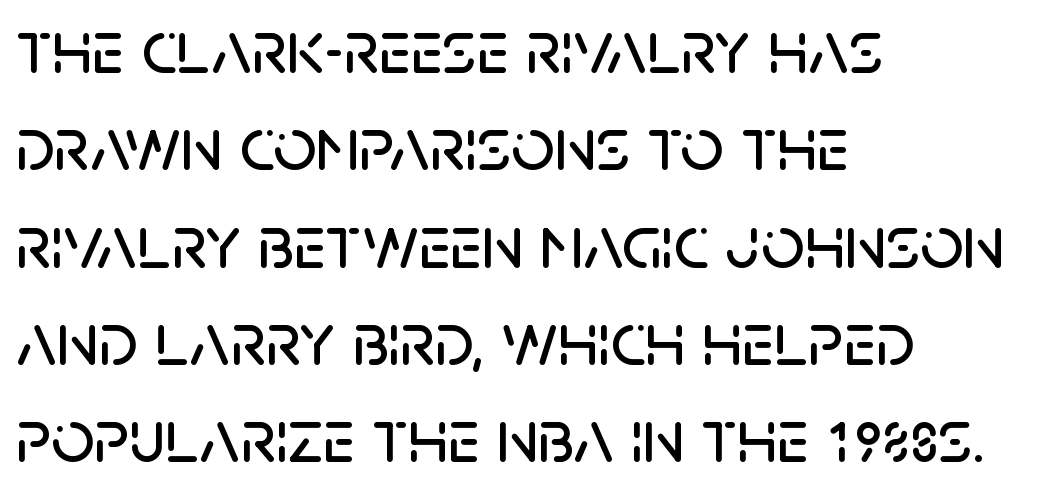
The image shows 76 px sans-serif type, upright; set left-aligned, normal line spacing (1.28x), normal letter spacing, not underlined; low stroke contrast and a large x-height.
